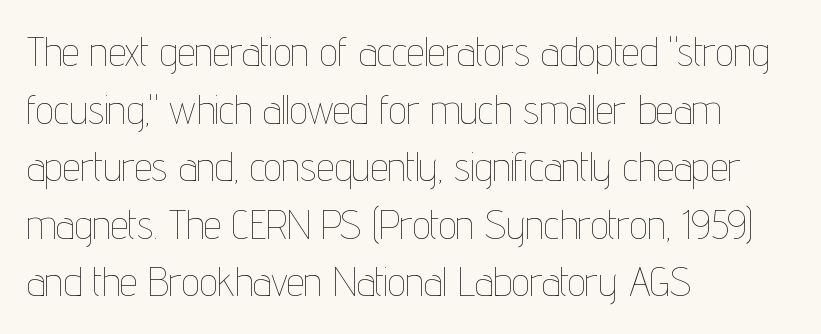
The image shows 40 px thin, condensed type, upright; set left-aligned, normal line spacing (1.44x), normal letter spacing, not underlined; low stroke contrast and a medium x-height.
